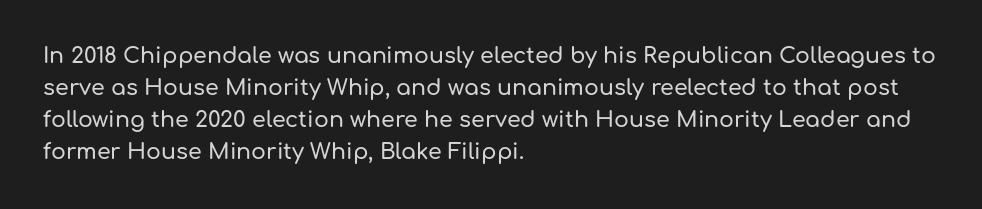
{"italic": "no", "underline": "no", "align": "left", "line_spacing": "normal", "line_spacing_ratio": 1.46, "letter_spacing": "normal", "letter_spacing_em": 0.0, "glyph_px": 22}
